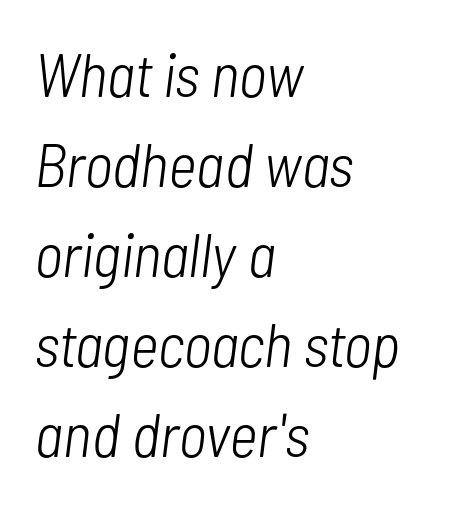
{"italic": "yes", "lean": "right", "slant_degrees": 7, "bold": "no", "weight": "light", "width": "condensed", "stroke_contrast": "low", "x_height": "medium", "monospaced": "no", "underline": "no", "align": "left", "line_spacing": "normal", "line_spacing_ratio": 1.45, "letter_spacing": "normal", "letter_spacing_em": 0.0, "glyph_px": 62}
